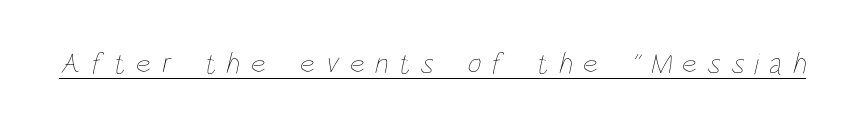
Substantial extra tracking has been applied to these lines. Is there an underline? Yes — a line sits under the letters. The letters advance in unequal steps, a hallmark of proportional type. This reads as an unemphasized weight, regular at the heaviest.
